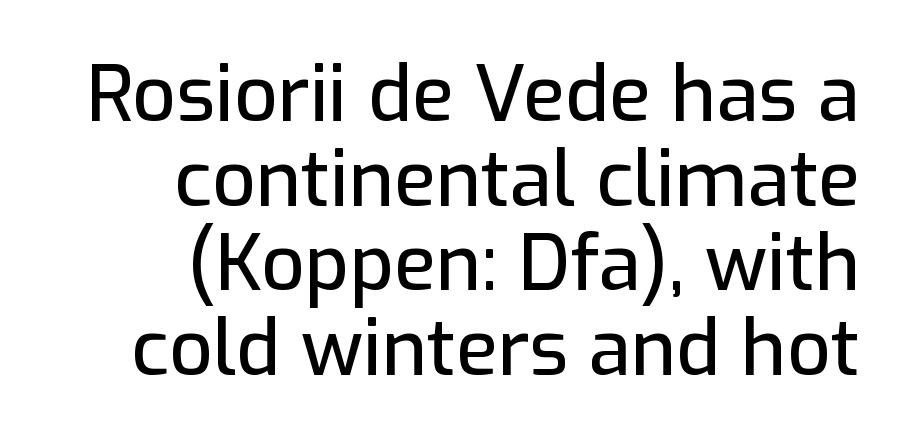
The image shows 77 px sans-serif type, upright; set right-aligned, tight line spacing (1.1x), normal letter spacing, not underlined; low stroke contrast and a medium x-height.
